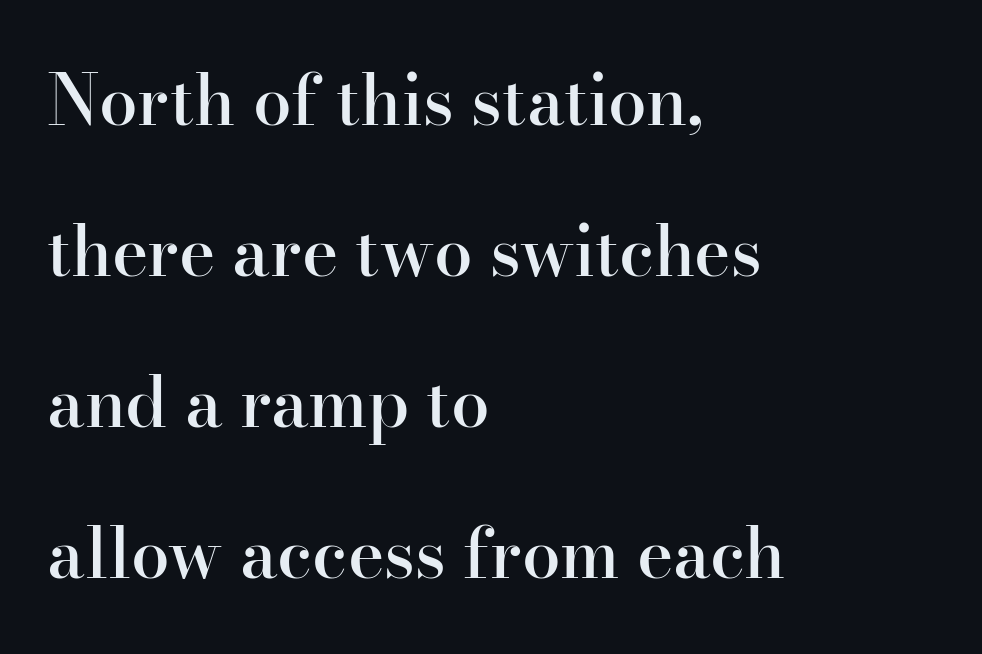
{"serif": "yes", "italic": "no", "bold": "semi", "weight": "semibold", "width": "normal", "stroke_contrast": "high", "x_height": "small", "monospaced": "no", "underline": "no", "align": "left", "line_spacing": "loose", "line_spacing_ratio": 2.19, "letter_spacing": "normal", "letter_spacing_em": 0.0, "glyph_px": 69}
